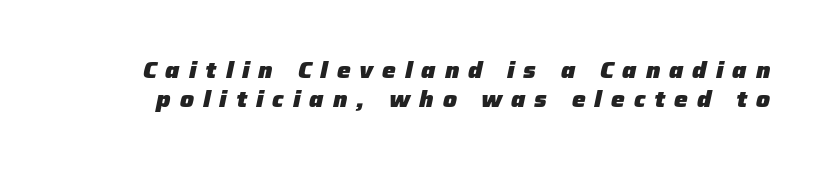
Q: Is the text bold? A: Yes.
Q: Is the text italic (slanted)? A: Yes, it leans right by about 12 degrees.
Q: Is the text underlined? A: No.
Q: Is the spacing between letters normal or unusually wide? A: Unusually wide.
Q: Is the spacing between lines tight, normal or loose? A: Normal.
